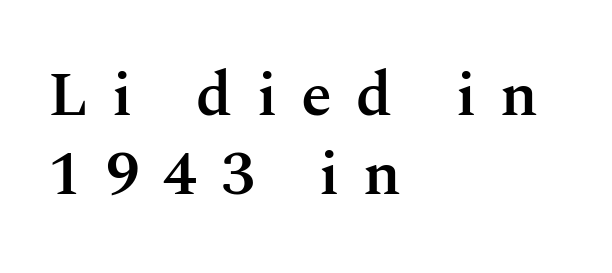
The image shows 63 px semibold serif type, upright; set left-aligned, normal line spacing (1.26x), unusually wide letter spacing (+0.38 em), not underlined; medium stroke contrast and a medium x-height.
